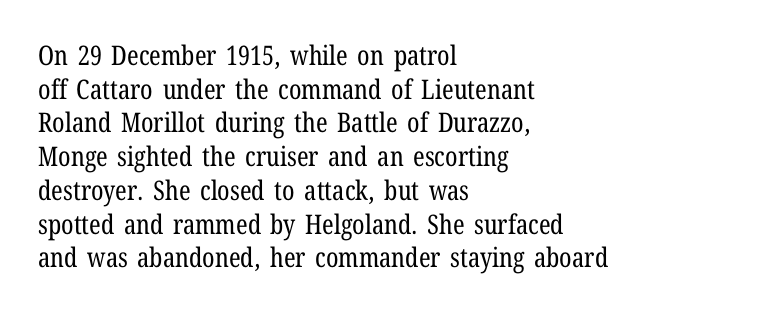
Whoever set this chose a conventional vertical rhythm. Each stroke keeps to a modest, everyday thickness or less. Is there any slant? The stems are plumb. Any mark beneath the type? The region is blank. Horizontal alignment here is leftward, the default for most running prose.
